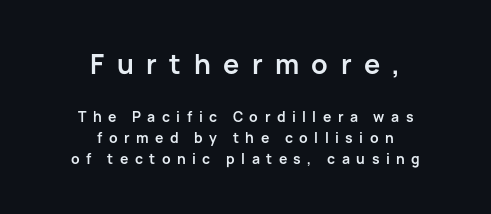
Q: Is the text bold? A: Yes.
Q: Is the text italic (slanted)? A: No, it is upright.
Q: Is the text underlined? A: No.
Q: How is the paragraph aligned? A: Centered.
Q: Is the spacing between letters normal or unusually wide? A: Unusually wide.
Q: Is the spacing between lines tight, normal or loose? A: Normal.
Q: Which block of text is set in a larger size, the first (top) or the second (bottom)? A: The first (top) one.
